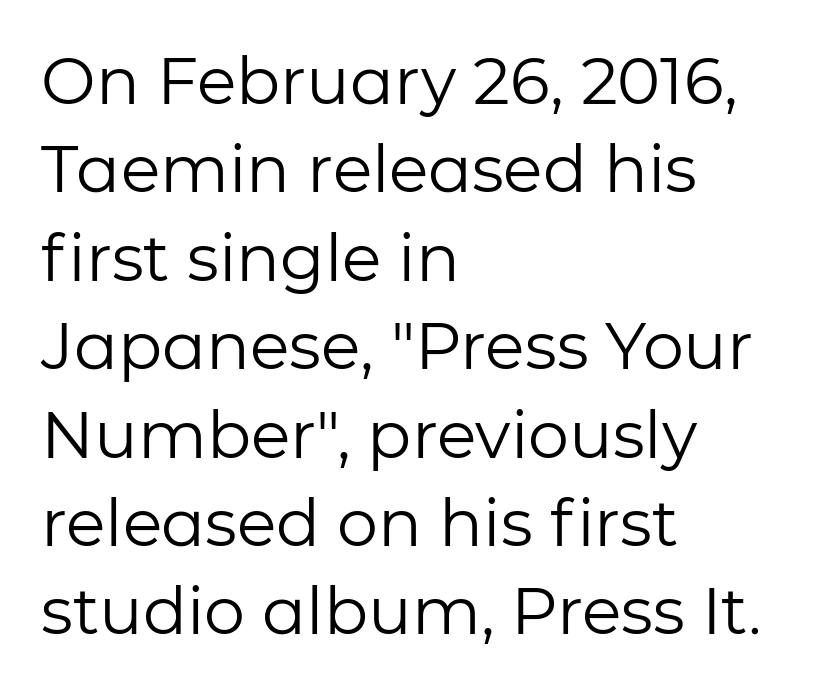
The image shows 65 px regular-weight sans-serif type, upright; set left-aligned, normal line spacing (1.36x), normal letter spacing, not underlined; low stroke contrast and a medium x-height.
